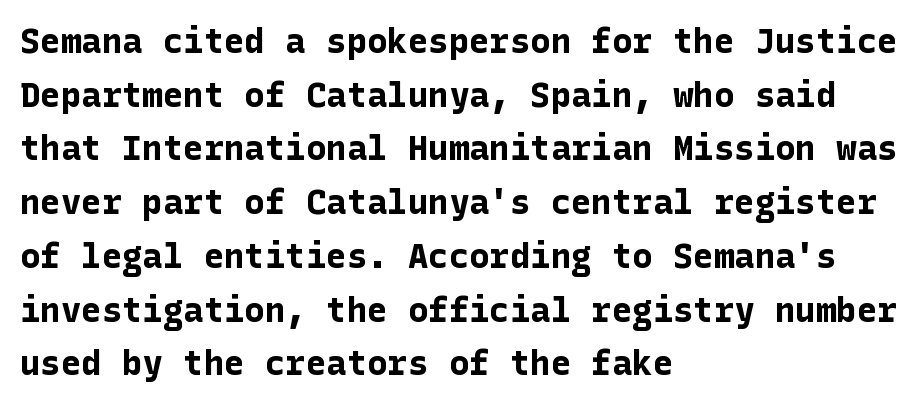
{"serif": "no", "italic": "no", "bold": "yes", "weight": "bold", "width": "normal", "stroke_contrast": "low", "x_height": "medium", "underline": "no", "align": "left", "line_spacing": "normal", "line_spacing_ratio": 1.58, "letter_spacing": "normal", "letter_spacing_em": 0.0, "glyph_px": 34}
